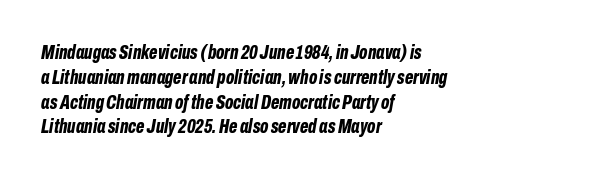
{"italic": "yes", "lean": "right", "slant_degrees": 10, "bold": "yes", "underline": "no", "align": "left", "line_spacing_ratio": 1.24, "letter_spacing": "normal", "letter_spacing_em": 0.0, "glyph_px": 20}
